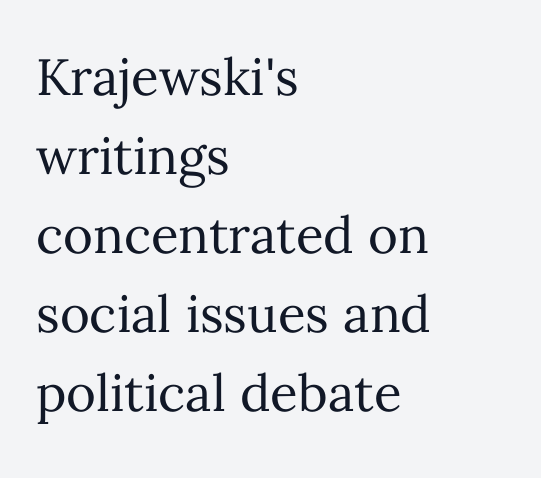
Q: Is the text bold? A: No.
Q: Is the text italic (slanted)? A: No, it is upright.
Q: Is the text underlined? A: No.
Q: How is the paragraph aligned? A: Left-aligned.
Q: Is the spacing between letters normal or unusually wide? A: Normal.
Q: Is the spacing between lines tight, normal or loose? A: Normal.
Q: Width (condensed, normal, or wide)? A: Normal.
Q: Stroke contrast? A: Medium.
Q: x-height? A: Medium.
Q: Monospaced? A: No.
